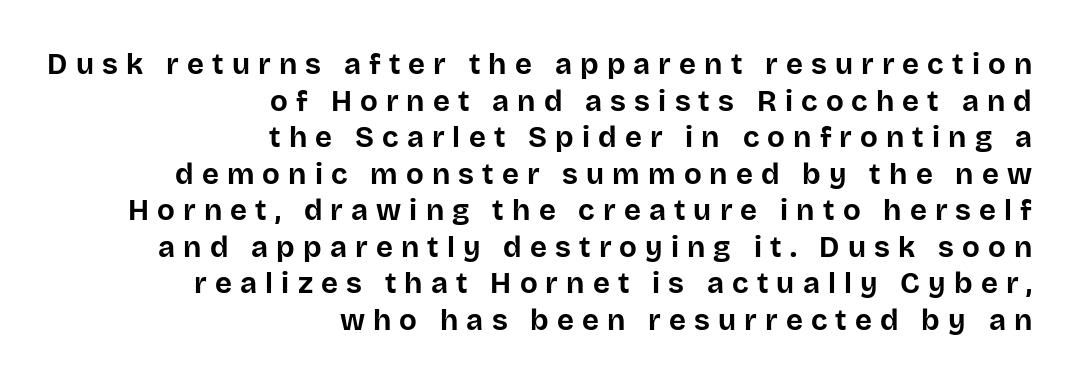
{"serif": "no", "italic": "no", "bold": "yes", "weight": "bold", "width": "normal", "stroke_contrast": "low", "x_height": "large", "monospaced": "no", "underline": "no", "align": "right", "line_spacing": "normal", "line_spacing_ratio": 1.26, "letter_spacing": "wide", "letter_spacing_em": 0.28, "glyph_px": 29}
